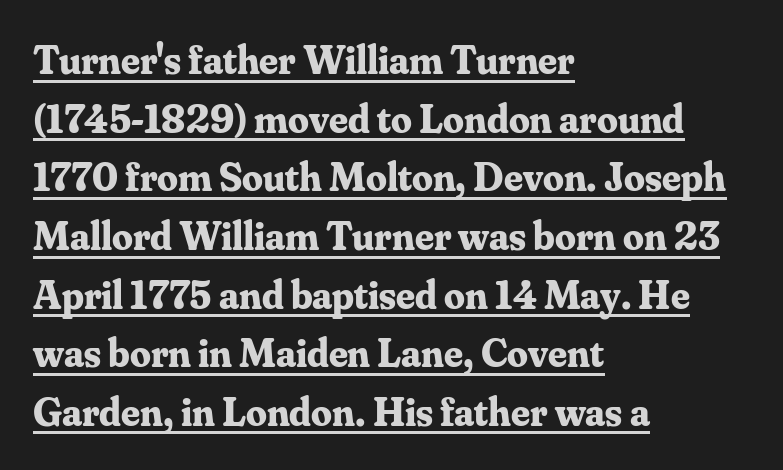
Typeset ragged right — the left edge is the straight one. Nope, not italic — everything's standing straight. This sample has the flowing, uneven cadence of proportional lettering. Whoever set this chose a conventional vertical rhythm. Honestly, the letter spacing is just normal — you wouldn't notice it.
